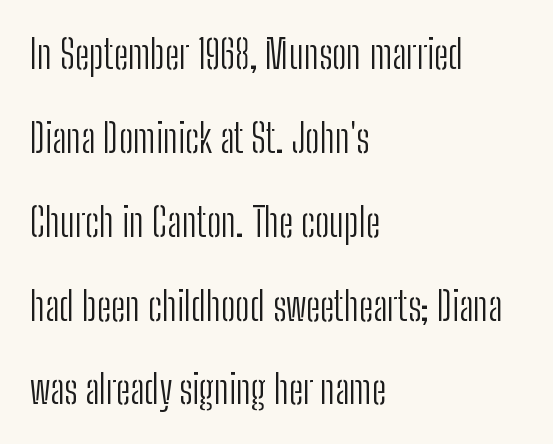
Q: Is the text bold? A: No.
Q: Is the text italic (slanted)? A: No, it is upright.
Q: Is the typeface a serif or a sans-serif typeface? A: Sans-serif.
Q: Is the text underlined? A: No.
Q: How is the paragraph aligned? A: Left-aligned.
Q: Is the spacing between letters normal or unusually wide? A: Normal.
Q: Is the spacing between lines tight, normal or loose? A: Loose.
Q: Width (condensed, normal, or wide)? A: Condensed.
Q: Stroke contrast? A: Low.
Q: x-height? A: Medium.
Q: Monospaced? A: No.
